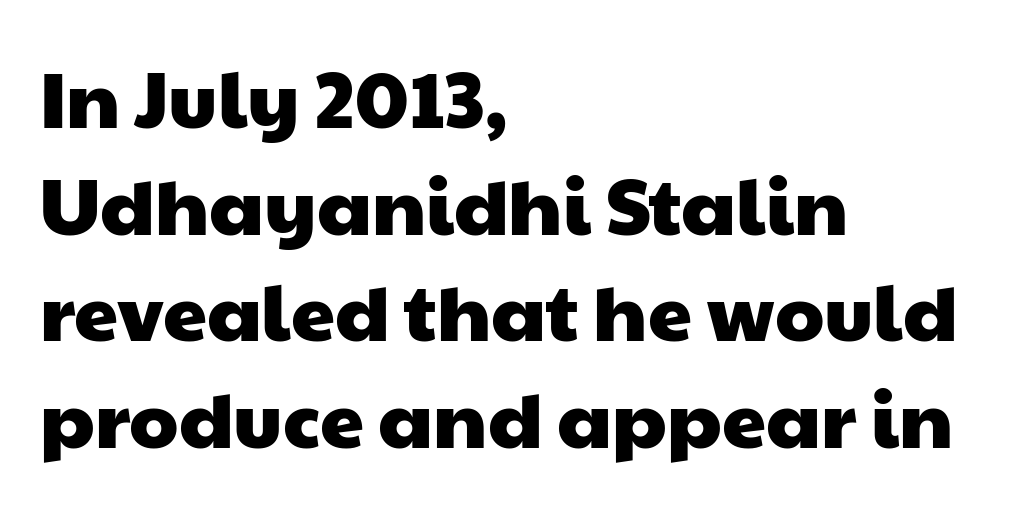
The image shows 79 px wide sans-serif type; set left-aligned, normal line spacing (1.35x), normal letter spacing, not underlined; low stroke contrast and a medium x-height.
